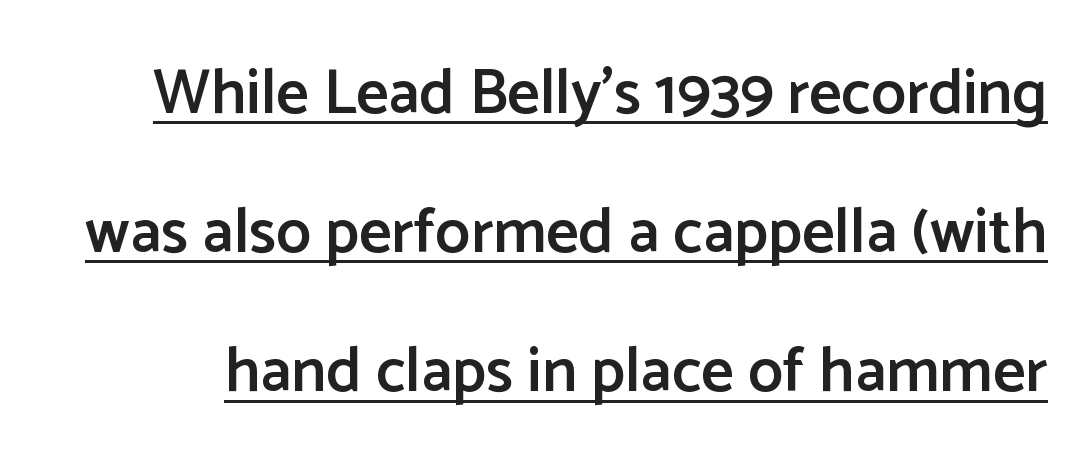
Q: Is the text bold? A: Semi-bold.
Q: Is the text italic (slanted)? A: No, it is upright.
Q: Is the typeface a serif or a sans-serif typeface? A: Sans-serif.
Q: Is the text underlined? A: Yes.
Q: Is the spacing between letters normal or unusually wide? A: Normal.
Q: Is the spacing between lines tight, normal or loose? A: Loose.
Q: Width (condensed, normal, or wide)? A: Normal.
Q: Stroke contrast? A: Low.
Q: x-height? A: Medium.
Q: Monospaced? A: No.
